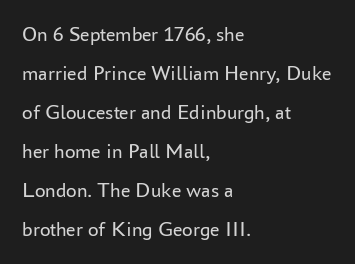
The image shows 21 px text type, upright; set left-aligned, line spacing 1.86x, normal letter spacing, not underlined.
